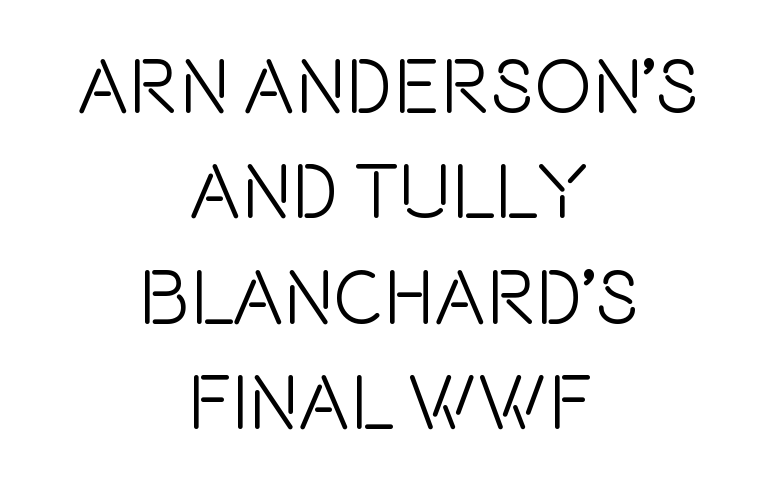
The whitespace from short lines is split evenly between both sides. You can tell it's not italic because the verticals are truly vertical. Compared with typical paragraphs, the rows here are spaced about the same. The glyphs in this specimen are sans serif. These lines keep a tight, regular rhythm from letter to letter. These lines are rendered in a variable-pitch font.
